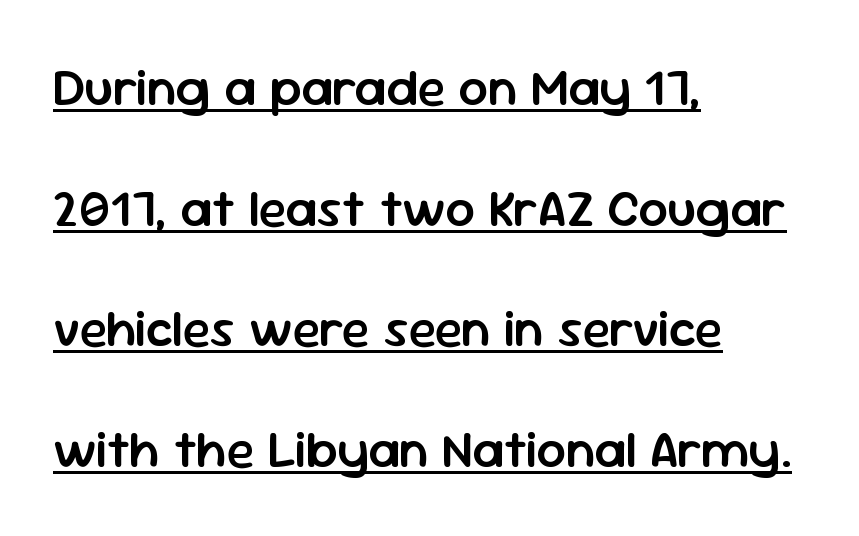
The image shows 52 px semibold sans-serif type, upright; set left-aligned, loose line spacing (2.32x), normal letter spacing, underlined; low stroke contrast and a medium x-height.
